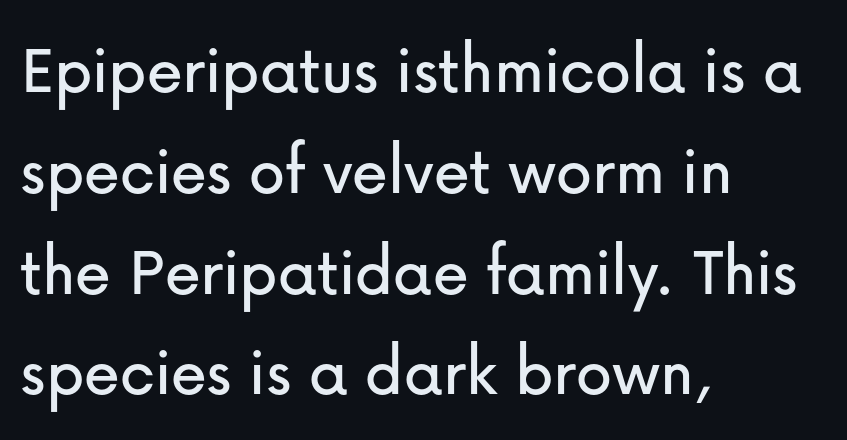
Q: Is the text italic (slanted)? A: No, it is upright.
Q: Is the typeface a serif or a sans-serif typeface? A: Sans-serif.
Q: Is the text underlined? A: No.
Q: How is the paragraph aligned? A: Left-aligned.
Q: Is the spacing between letters normal or unusually wide? A: Normal.
Q: Is the spacing between lines tight, normal or loose? A: Normal.
Q: Width (condensed, normal, or wide)? A: Normal.
Q: Stroke contrast? A: Low.
Q: x-height? A: Medium.
Q: Monospaced? A: No.
